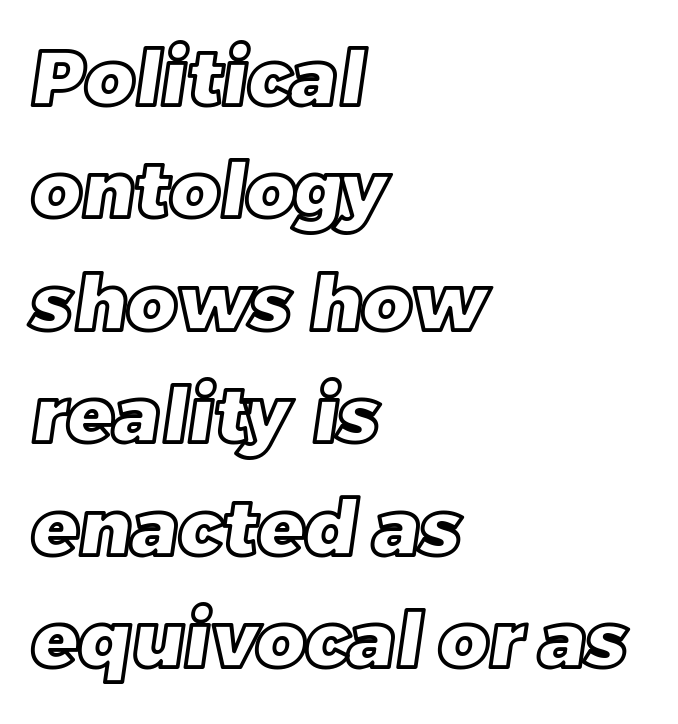
The image shows 77 px text type; set left-aligned, normal line spacing (1.46x), normal letter spacing, not underlined; a large x-height.
